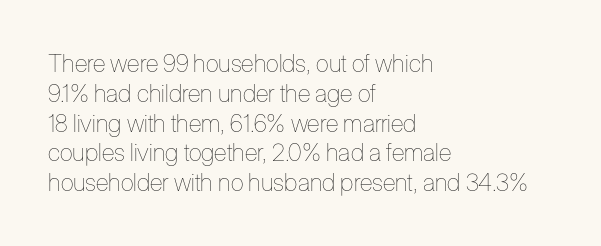
{"italic": "no", "bold": "no", "underline": "no", "align": "left", "line_spacing_ratio": 1.24, "letter_spacing": "normal", "letter_spacing_em": 0.0, "glyph_px": 24}
